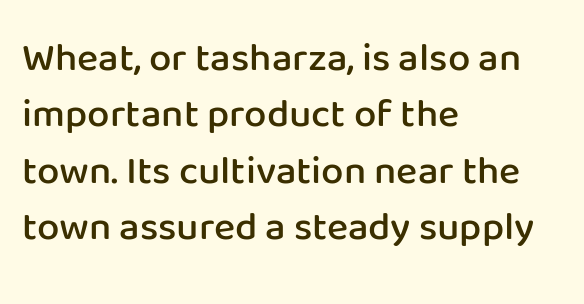
Q: Is the text bold? A: Semi-bold.
Q: Is the text italic (slanted)? A: No, it is upright.
Q: Is the typeface a serif or a sans-serif typeface? A: Sans-serif.
Q: Is the text underlined? A: No.
Q: How is the paragraph aligned? A: Left-aligned.
Q: Is the spacing between letters normal or unusually wide? A: Normal.
Q: Is the spacing between lines tight, normal or loose? A: Normal.
Q: Width (condensed, normal, or wide)? A: Normal.
Q: Stroke contrast? A: Low.
Q: x-height? A: Medium.
Q: Monospaced? A: No.
